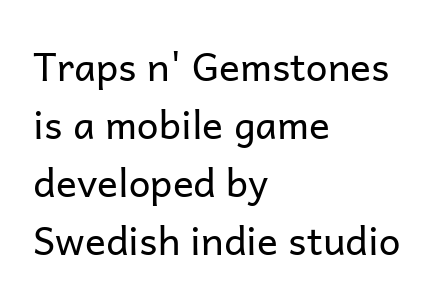
No feet cap the strokes, marking this as sans-serif type. Stroke mass is kept to a normal reading level or below. Vertically, the passage feels balanced, rows spaced as you'd expect. Students, note that the glyphs here touch the page at normal intervals. Looks like regular typesetting: each glyph gets only the width it needs. This rendering features lettering with no underline.
